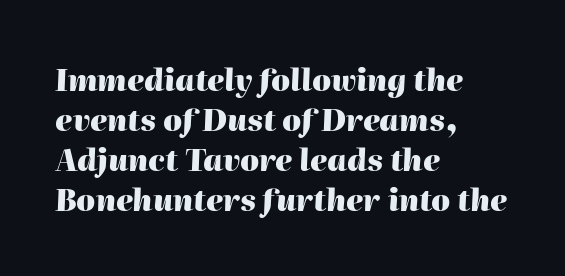
Q: Is the text bold? A: Yes.
Q: Is the text italic (slanted)? A: Yes, it leans right by about 2 degrees.
Q: Is the text underlined? A: No.
Q: How is the paragraph aligned? A: Left-aligned.
Q: Is the spacing between letters normal or unusually wide? A: Normal.
Q: Is the spacing between lines tight, normal or loose? A: Normal.
Q: Width (condensed, normal, or wide)? A: Normal.
Q: Stroke contrast? A: High.
Q: x-height? A: Medium.
Q: Monospaced? A: No.
